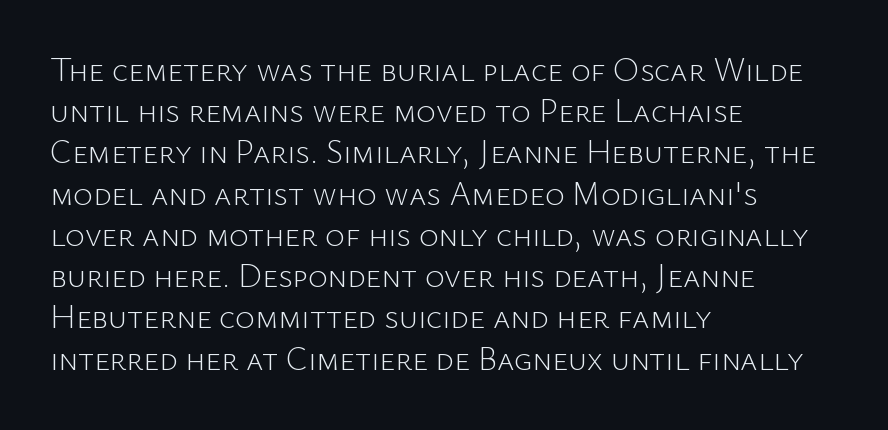
The image shows 33 px light sans-serif type, upright; set left-aligned, normal line spacing (1.25x), normal letter spacing, not underlined; low stroke contrast and a medium x-height.
